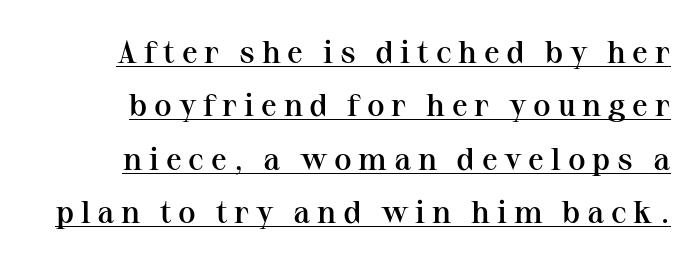
The image shows 32 px semibold serif type, upright; set normal line spacing (1.67x), unusually wide letter spacing (+0.21 em), underlined; medium stroke contrast and a medium x-height.
